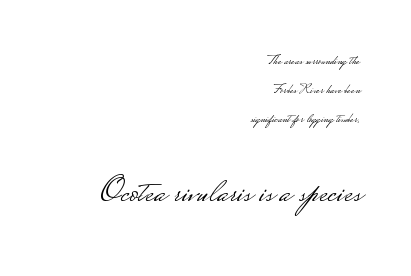
{"serif": "no", "bold": "no", "weight": "light", "width": "wide", "stroke_contrast": "low", "monospaced": "no", "underline": "no", "align": "right", "line_spacing": "loose", "line_spacing_ratio": 2.06, "letter_spacing": "normal", "letter_spacing_em": 0.0, "larger_block": "second", "size_ratio": 2.64, "glyph_px": 37}
